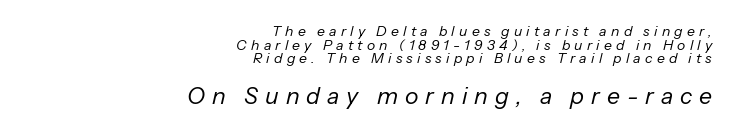
The image shows 23 px text type, italic (leaning right); set right-aligned, tight line spacing (0.97x), unusually wide letter spacing (+0.3 em), not underlined; the second (bottom) block is 1.64x larger.
